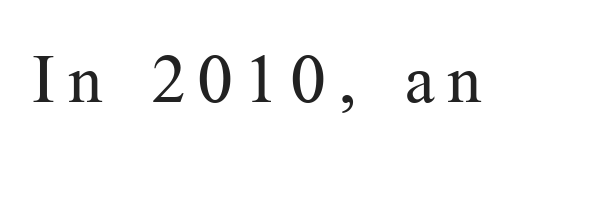
{"serif": "yes", "italic": "no", "bold": "no", "weight": "regular", "width": "normal", "stroke_contrast": "medium", "x_height": "medium", "monospaced": "no", "underline": "no", "glyph_px": 67}
